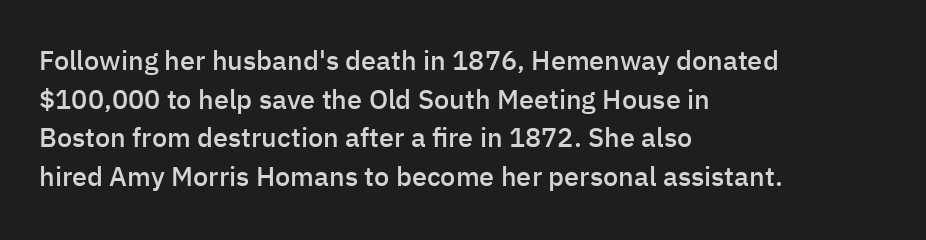
{"italic": "no", "bold": "semi", "underline": "no", "align": "left", "line_spacing": "normal", "line_spacing_ratio": 1.43, "letter_spacing": "normal", "letter_spacing_em": 0.0, "glyph_px": 27}
